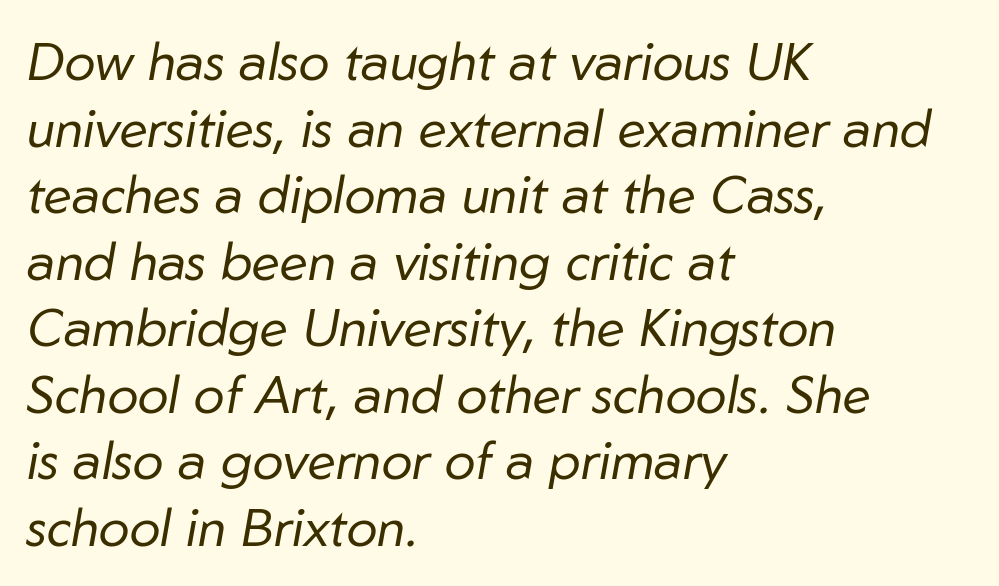
{"italic": "yes", "lean": "right", "slant_degrees": 10, "bold": "no", "weight": "regular", "width": "normal", "stroke_contrast": "low", "x_height": "medium", "monospaced": "no", "underline": "no", "align": "left", "line_spacing": "normal", "line_spacing_ratio": 1.28, "letter_spacing": "normal", "letter_spacing_em": 0.0, "glyph_px": 52}
